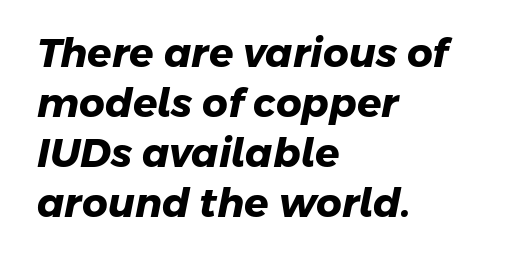
The image shows 40 px heavy sans-serif type; set left-aligned, normal line spacing (1.25x), normal letter spacing, not underlined; low stroke contrast and a medium x-height.
